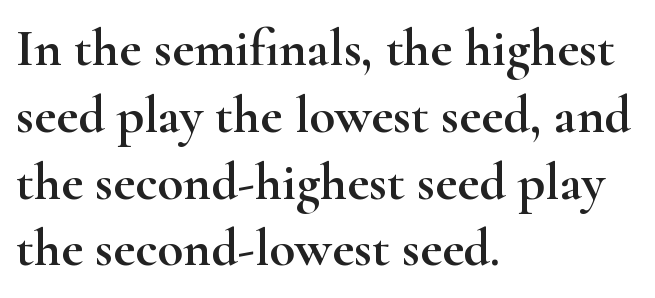
The paragraph shown leans on its left margin. A typesetter would call this proportional, since set widths differ per character. This sample uses an upright cut, with every glyph sitting square on the baseline. Does extra space separate the letters? No, they use regular spacing. Check where the strokes stop: tiny serifs finish them off.
